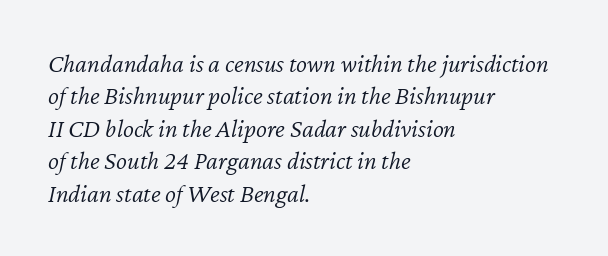
The image shows 26 px text type, italic (leaning right); set left-aligned, normal line spacing (1.25x), normal letter spacing, not underlined.
